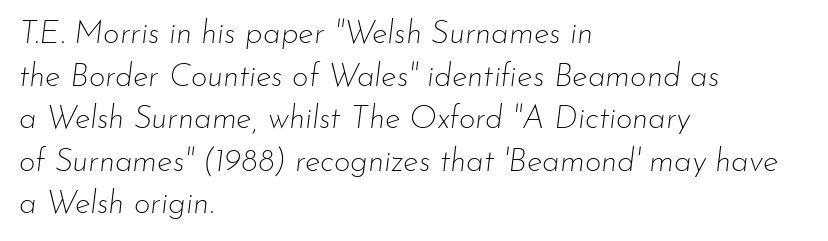
Each stroke keeps to a modest, everyday thickness or less. Short and long lines alike share a common starting point at left. The font's italic variant was chosen for this text. Words appear dense and cohesive because spacing is normal. Looks like regular typesetting: each glyph gets only the width it needs.
